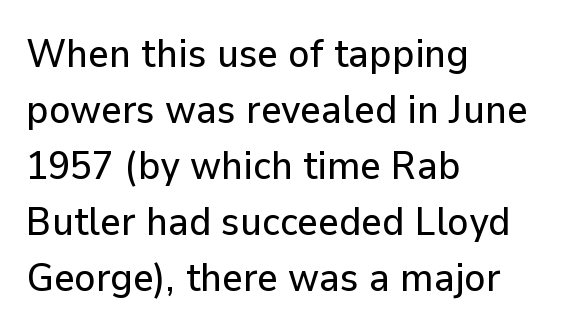
Honestly, the row spacing looks completely unremarkable. Tall strokes in this sample are plumb rather than angled. Line beginnings align vertically; line endings do not. Spacing verdict: proportional, widths tailored to each character.
